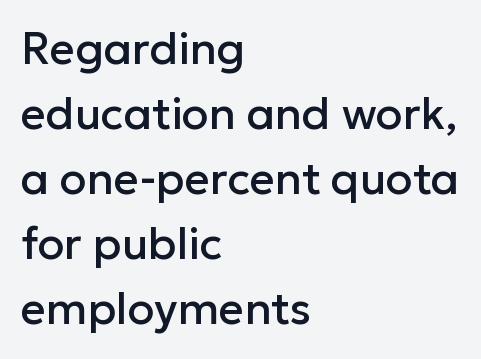
{"serif": "no", "italic": "no", "width": "normal", "stroke_contrast": "low", "x_height": "medium", "monospaced": "no", "underline": "no", "align": "left", "line_spacing": "normal", "line_spacing_ratio": 1.48, "letter_spacing": "normal", "letter_spacing_em": 0.0, "glyph_px": 44}
